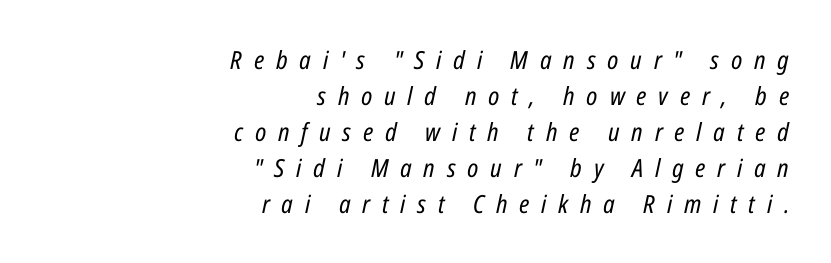
The image shows 25 px text type, italic (leaning right); set right-aligned, normal line spacing (1.44x), unusually wide letter spacing (+0.47 em), not underlined.
